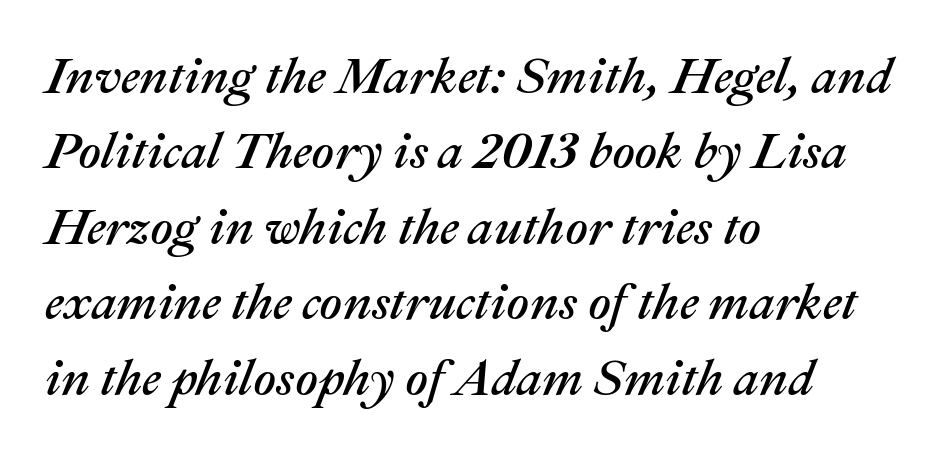
The type is set solid horizontally, with unmodified tracking. The lines are quadded left. Every character sits at an angle, as italics do. Just letters on the line, the space beneath them empty. Regarding leading, the lines here are spaced in the standard way. Proportional: the letters do not fall into vertical columns.
